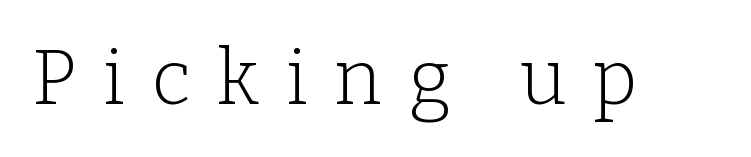
Q: Is the text bold? A: No.
Q: Is the text italic (slanted)? A: No, it is upright.
Q: Is the typeface a serif or a sans-serif typeface? A: Serif.
Q: Is the text underlined? A: No.
Q: Is the spacing between letters normal or unusually wide? A: Unusually wide.
Q: Width (condensed, normal, or wide)? A: Normal.
Q: Stroke contrast? A: Low.
Q: x-height? A: Medium.
Q: Monospaced? A: No.
